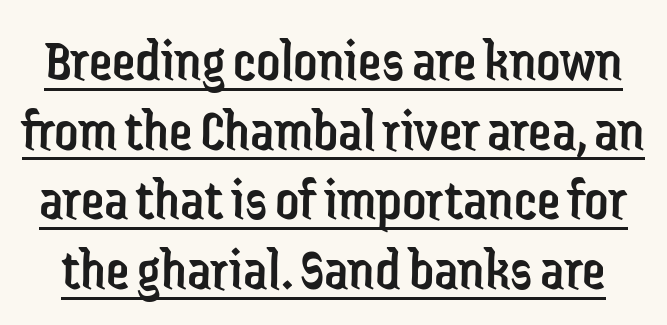
The image shows 59 px regular-weight, condensed sans-serif type, upright; set line spacing 1.18x, normal letter spacing, underlined; low stroke contrast and a medium x-height.
